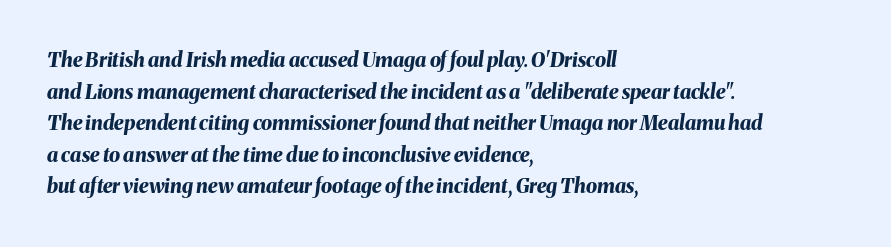
Q: Is the text bold? A: Yes.
Q: Is the text italic (slanted)? A: Yes, it leans right by about 8 degrees.
Q: Is the text underlined? A: No.
Q: How is the paragraph aligned? A: Left-aligned.
Q: Is the spacing between letters normal or unusually wide? A: Normal.
Q: Is the spacing between lines tight, normal or loose? A: Normal.
